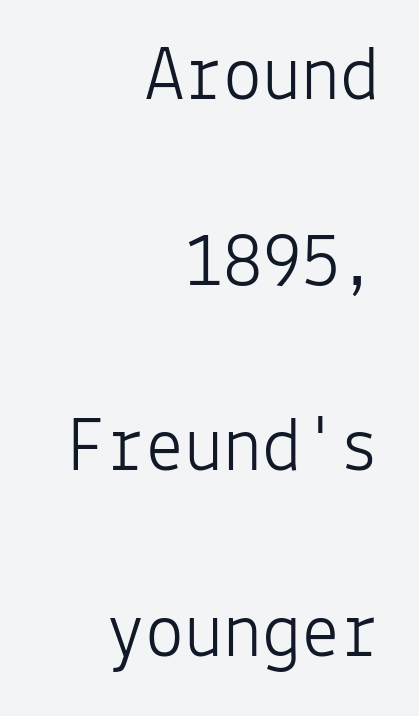
The image shows 78 px light sans-serif type, upright, monospaced; set right-aligned, loose line spacing (2.38x), normal letter spacing, not underlined; low stroke contrast and a medium x-height.
